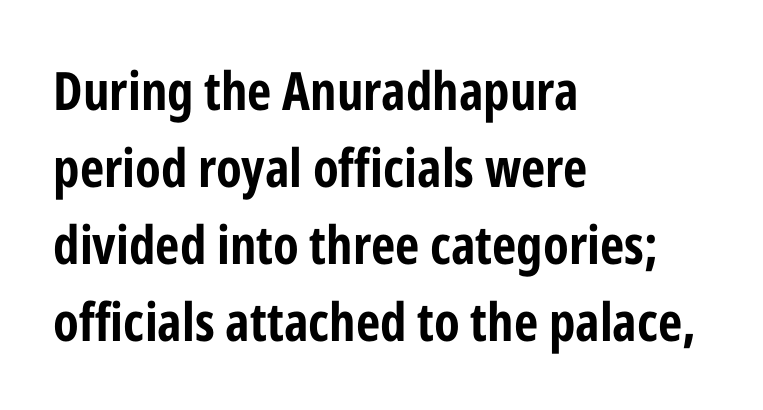
The image shows 53 px bold, condensed sans-serif type, upright; set left-aligned, normal line spacing (1.45x), normal letter spacing, not underlined; low stroke contrast and a medium x-height.
